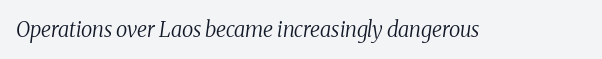
The image shows 21 px text type, italic (leaning right); set normal letter spacing, not underlined.
